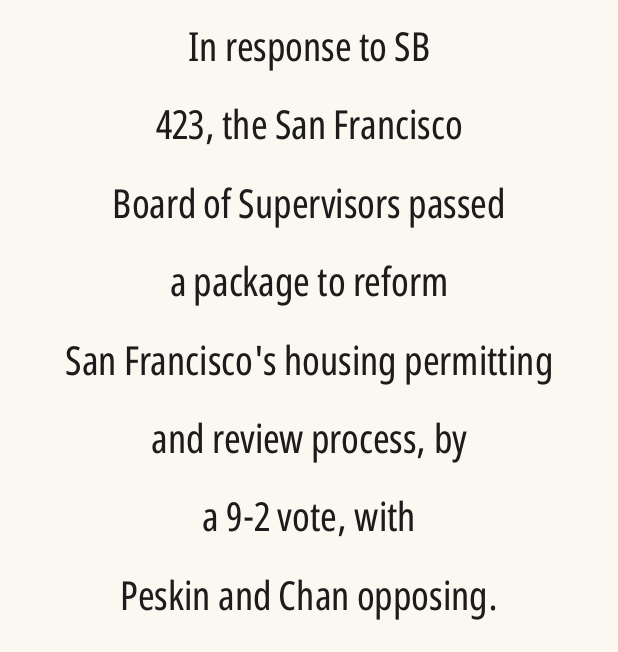
The image shows 40 px regular-weight, condensed sans-serif type, upright; set centered, loose line spacing (1.96x), normal letter spacing, not underlined; low stroke contrast and a medium x-height.
